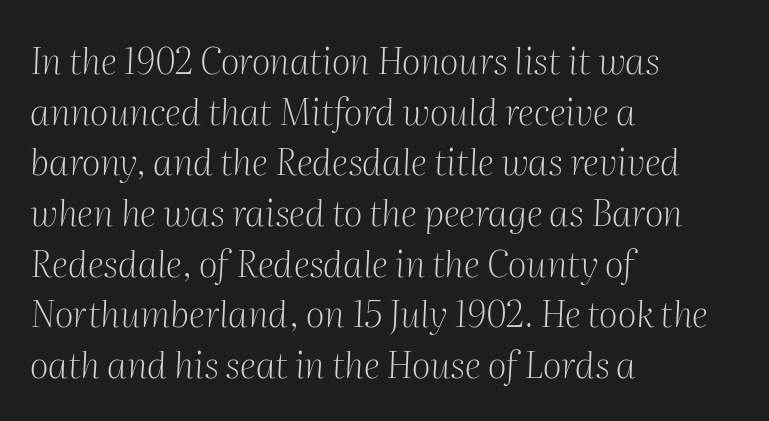
{"serif": "yes", "italic": "yes", "lean": "right", "slant_degrees": 2, "bold": "no", "weight": "light", "width": "normal", "stroke_contrast": "medium", "x_height": "medium", "monospaced": "no", "underline": "no", "align": "left", "line_spacing": "normal", "line_spacing_ratio": 1.37, "letter_spacing": "normal", "letter_spacing_em": 0.0, "glyph_px": 37}
